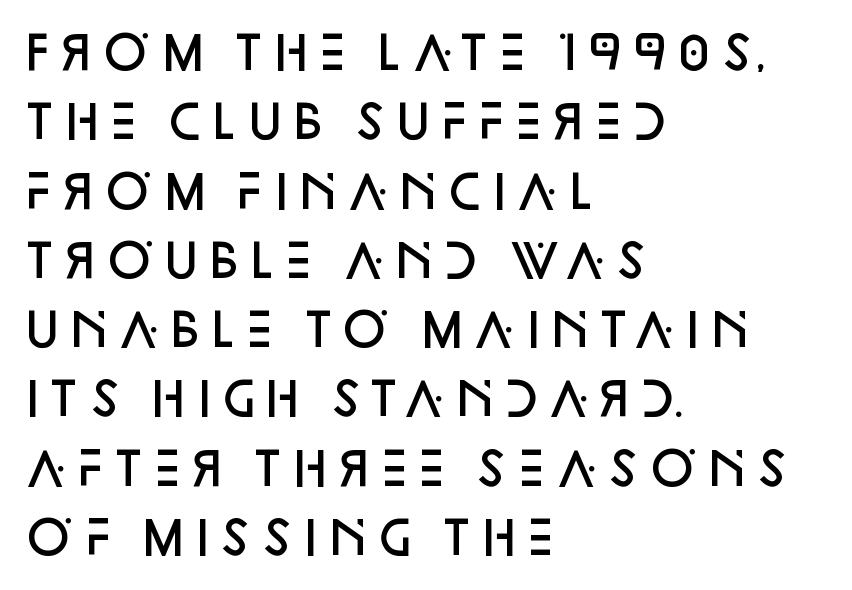
The image shows 45 px semibold sans-serif type, upright; set left-aligned, normal line spacing (1.54x), normal letter spacing, not underlined; low stroke contrast and a large x-height.
